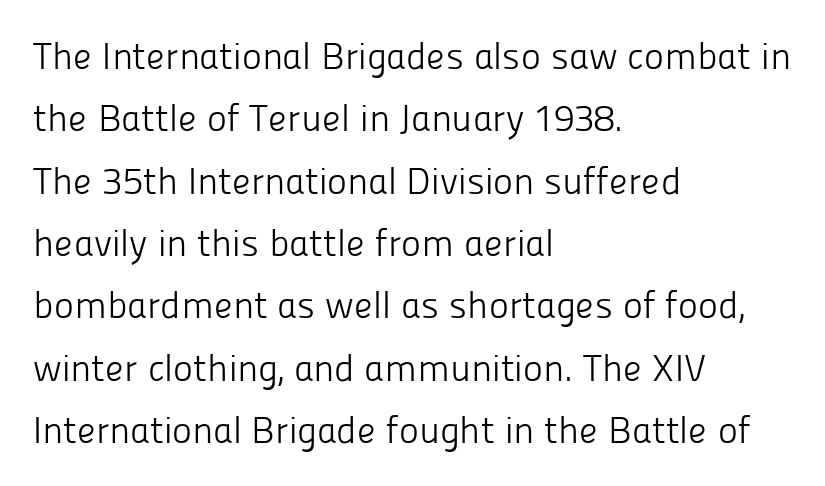
Type style note: lacks serifs. Summary of vertical rhythm: regular, with standard interline spacing. Think of a printed novel: that variable character pitch is what you see here. The passage is arranged the way most books set body copy — flush left.
